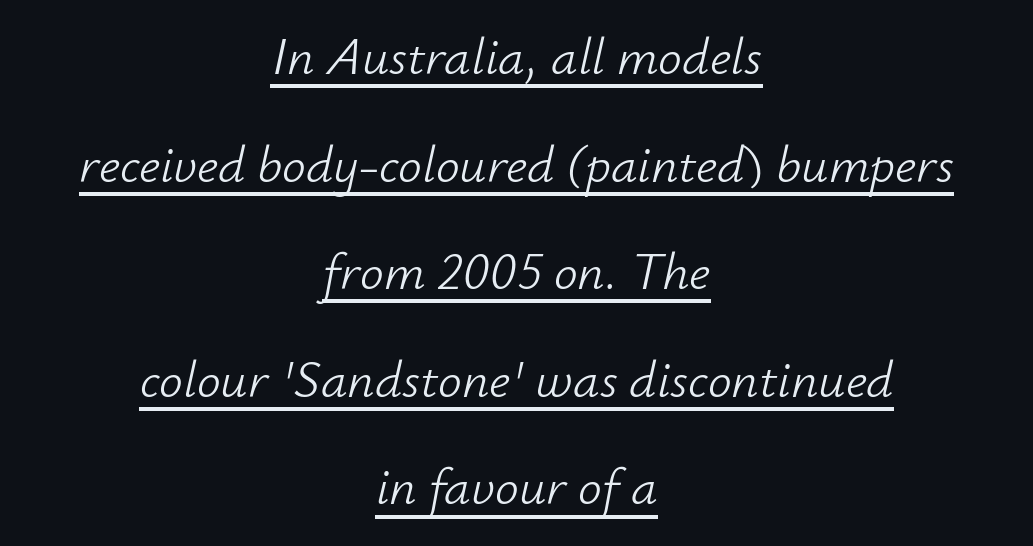
The image shows 53 px light type, italic (leaning right); set centered, loose line spacing (2.03x), normal letter spacing, underlined; low stroke contrast and a small x-height.
